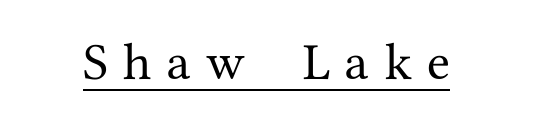
The glyphs in this specimen are seriffed. Character widths vary here, with narrow letters taking less room than wide ones. This sample carries an underscore along the baseline area. Characters remain perfectly vertical along every line. Look at the tracking — it's clearly loosened, letters drifting apart.
